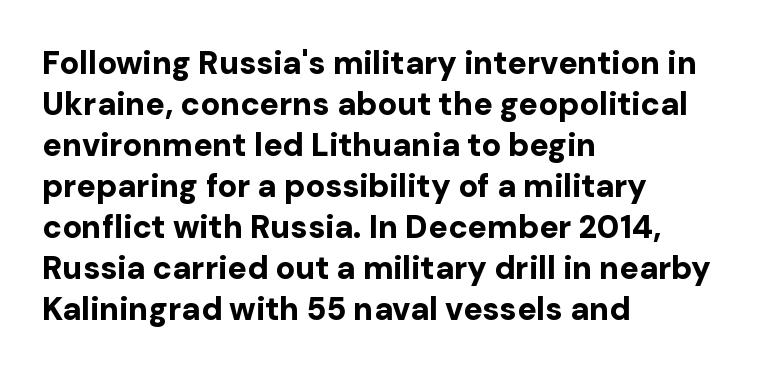
Q: Is the text bold? A: Yes.
Q: Is the text italic (slanted)? A: No, it is upright.
Q: Is the typeface a serif or a sans-serif typeface? A: Sans-serif.
Q: Is the text underlined? A: No.
Q: How is the paragraph aligned? A: Left-aligned.
Q: Is the spacing between letters normal or unusually wide? A: Normal.
Q: Is the spacing between lines tight, normal or loose? A: Normal.
Q: Width (condensed, normal, or wide)? A: Normal.
Q: Stroke contrast? A: Low.
Q: x-height? A: Medium.
Q: Monospaced? A: No.
